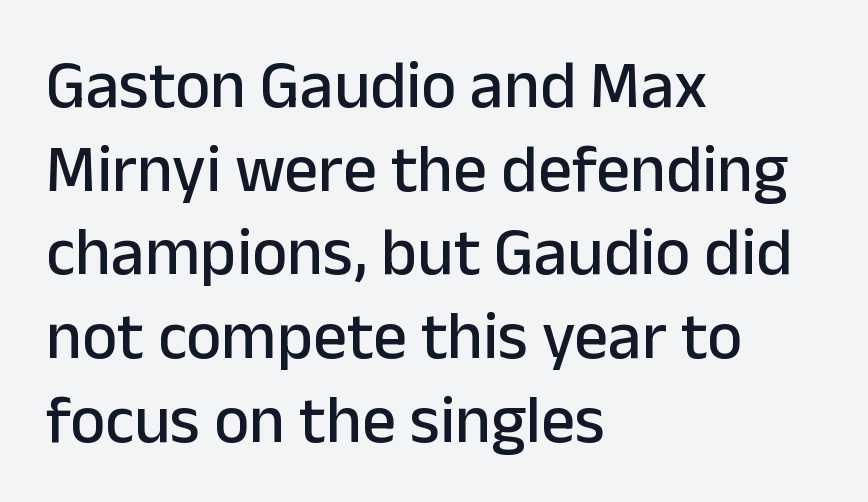
Quick note: not italic, upright. Glyph-to-glyph distance matches everyday printed text. The rendering uses natural spacing where letterforms have individual widths. One glance says typical: line gaps are just what's usual. This is sans-serif lettering, the kind often seen on screens and signage.
